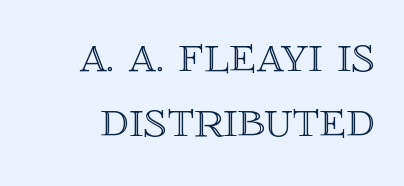
Q: Is the text italic (slanted)? A: No, it is upright.
Q: Is the text underlined? A: No.
Q: Is the spacing between letters normal or unusually wide? A: Normal.
Q: Width (condensed, normal, or wide)? A: Normal.
Q: x-height? A: Large.
Q: Monospaced? A: No.
